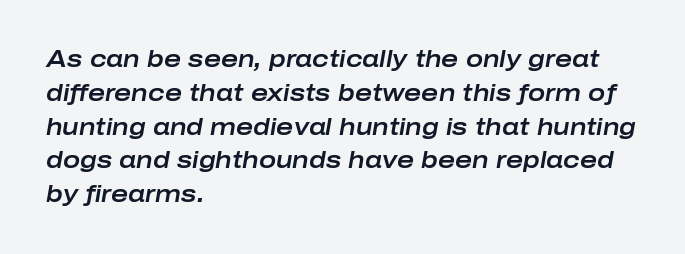
{"italic": "yes", "lean": "right", "slant_degrees": 10, "underline": "no", "align": "left", "line_spacing": "normal", "line_spacing_ratio": 1.47, "letter_spacing": "normal", "letter_spacing_em": 0.0, "glyph_px": 23}
